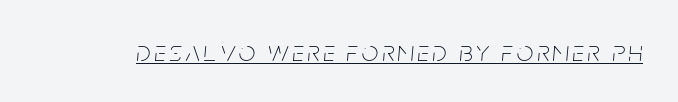
The image shows 29 px thin, condensed type, italic (leaning right); set underlined; low stroke contrast and a large x-height.
